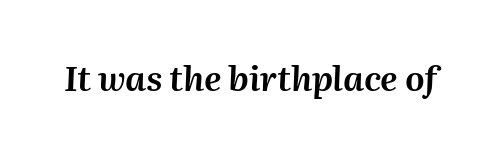
Here the designer chose a conventional face with non-uniform glyph widths. The specimen omits any rule beneath the text block's lines. Style check: oblique. Nothing unusual about the tracking: characters are spaced as the font intends.
